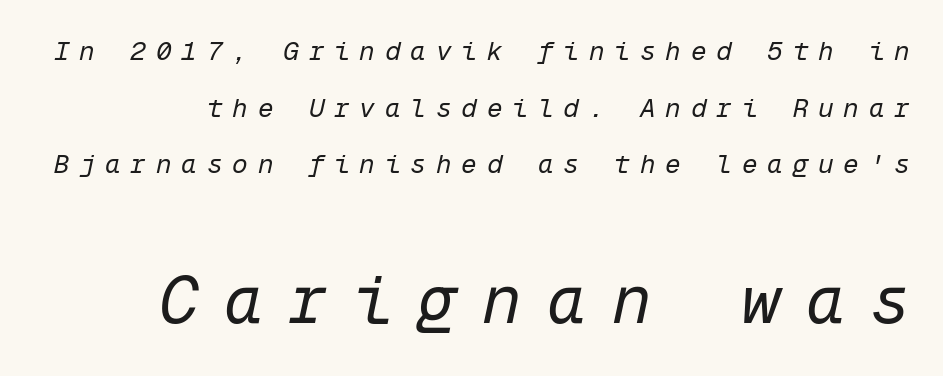
{"italic": "yes", "lean": "right", "slant_degrees": 12, "bold": "no", "weight": "regular", "width": "normal", "stroke_contrast": "low", "x_height": "medium", "monospaced": "yes", "underline": "no", "line_spacing": "loose", "line_spacing_ratio": 2.18, "letter_spacing": "wide", "letter_spacing_em": 0.38, "larger_block": "second", "size_ratio": 2.54, "glyph_px": 66}
